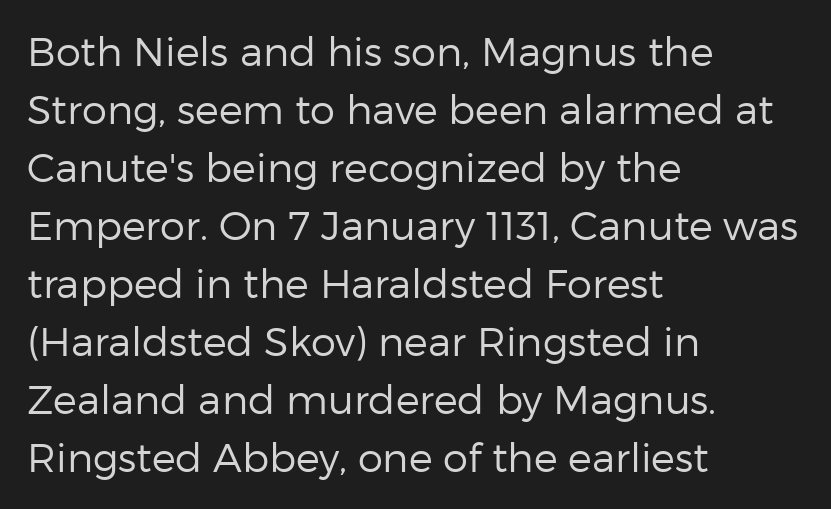
Q: Is the text bold? A: No.
Q: Is the text italic (slanted)? A: No, it is upright.
Q: Is the typeface a serif or a sans-serif typeface? A: Sans-serif.
Q: Is the text underlined? A: No.
Q: How is the paragraph aligned? A: Left-aligned.
Q: Is the spacing between letters normal or unusually wide? A: Normal.
Q: Is the spacing between lines tight, normal or loose? A: Normal.
Q: Width (condensed, normal, or wide)? A: Normal.
Q: Stroke contrast? A: Low.
Q: x-height? A: Medium.
Q: Monospaced? A: No.
